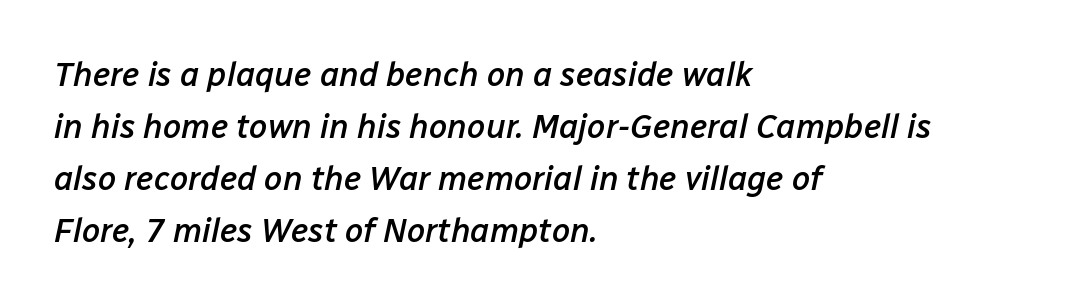
{"italic": "yes", "lean": "right", "slant_degrees": 12, "bold": "semi", "weight": "semibold", "width": "normal", "stroke_contrast": "low", "x_height": "medium", "monospaced": "no", "underline": "no", "align": "left", "line_spacing": "normal", "line_spacing_ratio": 1.58, "letter_spacing": "normal", "letter_spacing_em": 0.0, "glyph_px": 33}
